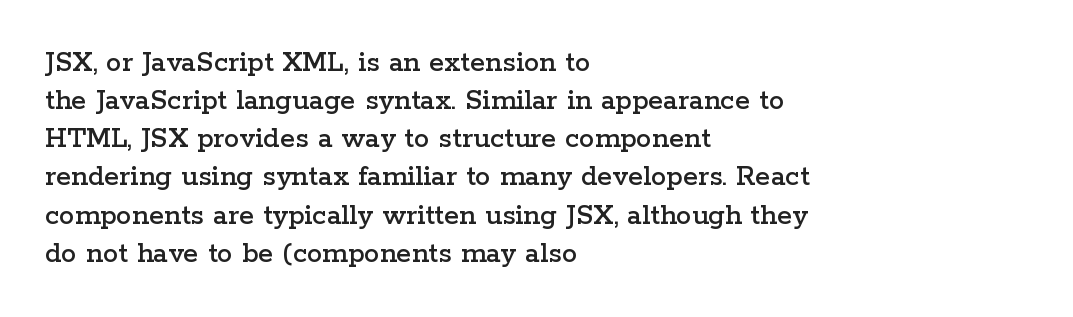
Here the designer chose a conventional face with non-uniform glyph widths. Tracking value appears to be zero — textbook default spacing. This is serif lettering, the kind often seen in printed books. Teacher's note: observe the even left margin — that is flush-left alignment.
